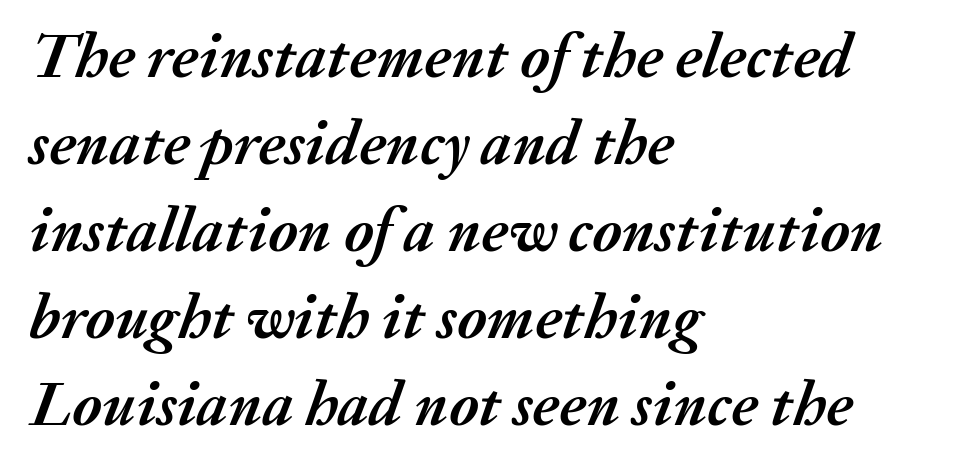
{"italic": "yes", "lean": "right", "slant_degrees": 20, "bold": "yes", "weight": "semibold", "width": "normal", "stroke_contrast": "medium", "x_height": "medium", "monospaced": "no", "underline": "no", "align": "left", "line_spacing": "normal", "line_spacing_ratio": 1.38, "letter_spacing": "normal", "letter_spacing_em": 0.0, "glyph_px": 63}
